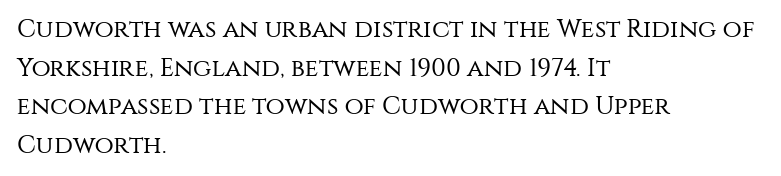
The image shows 25 px text type, upright; set left-aligned, normal line spacing (1.55x), normal letter spacing, not underlined.
